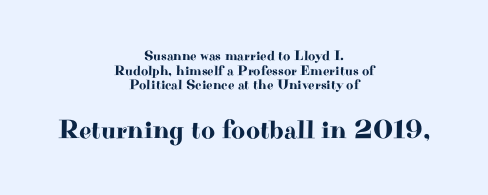
Q: Is the text italic (slanted)? A: No, it is upright.
Q: Is the text underlined? A: No.
Q: How is the paragraph aligned? A: Centered.
Q: Is the spacing between letters normal or unusually wide? A: Normal.
Q: Is the spacing between lines tight, normal or loose? A: Tight.
Q: Which block of text is set in a larger size, the first (top) or the second (bottom)? A: The second (bottom) one.
